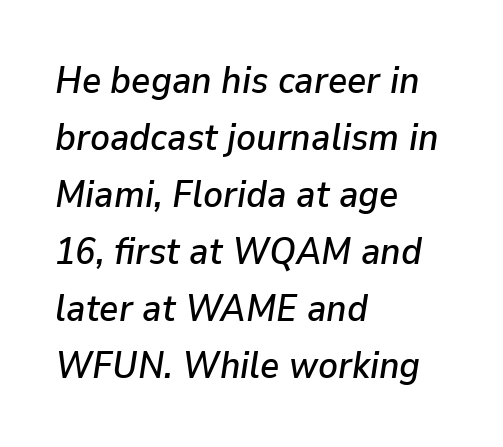
Q: Is the text italic (slanted)? A: Yes, it leans right by about 9 degrees.
Q: Is the text underlined? A: No.
Q: How is the paragraph aligned? A: Left-aligned.
Q: Is the spacing between letters normal or unusually wide? A: Normal.
Q: Is the spacing between lines tight, normal or loose? A: Normal.
Q: Width (condensed, normal, or wide)? A: Normal.
Q: Stroke contrast? A: Low.
Q: x-height? A: Medium.
Q: Monospaced? A: No.
